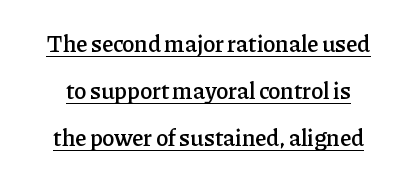
{"italic": "no", "bold": "semi", "underline": "yes", "align": "center", "line_spacing": "loose", "line_spacing_ratio": 2.04, "letter_spacing": "normal", "letter_spacing_em": 0.0, "glyph_px": 23}
